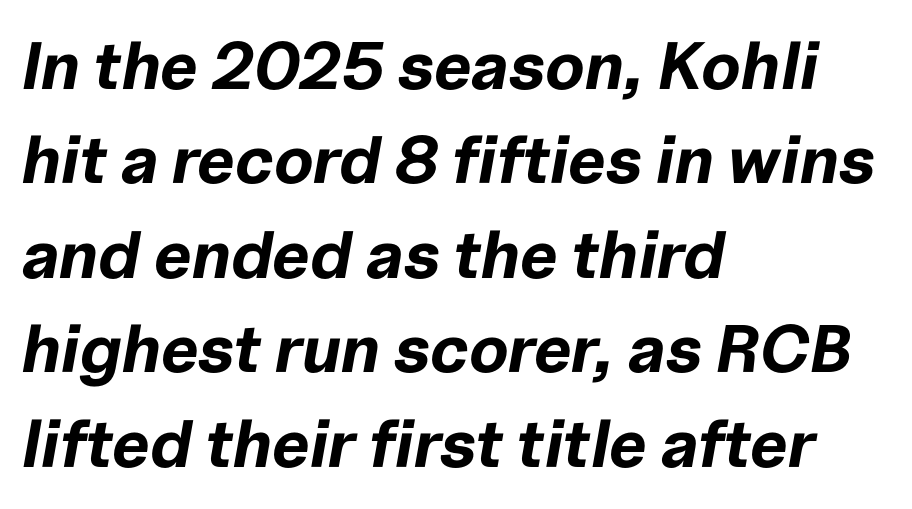
{"italic": "yes", "lean": "right", "slant_degrees": 10, "bold": "yes", "weight": "bold", "width": "normal", "stroke_contrast": "low", "x_height": "medium", "monospaced": "no", "underline": "no", "align": "left", "line_spacing": "normal", "line_spacing_ratio": 1.41, "letter_spacing": "normal", "letter_spacing_em": 0.0, "glyph_px": 67}
